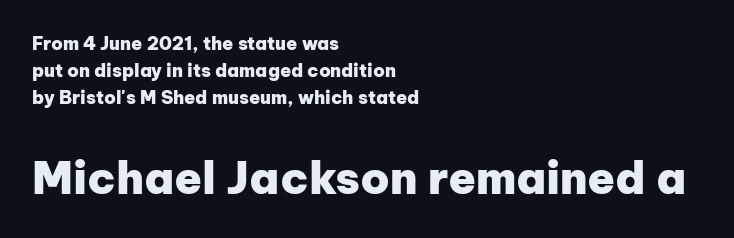
Q: Is the text bold? A: Yes.
Q: Is the text italic (slanted)? A: No, it is upright.
Q: Is the typeface a serif or a sans-serif typeface? A: Sans-serif.
Q: Is the text underlined? A: No.
Q: How is the paragraph aligned? A: Left-aligned.
Q: Is the spacing between letters normal or unusually wide? A: Normal.
Q: Is the spacing between lines tight, normal or loose? A: Normal.
Q: Which block of text is set in a larger size, the first (top) or the second (bottom)? A: The second (bottom) one.
Q: Width (condensed, normal, or wide)? A: Normal.
Q: Stroke contrast? A: Low.
Q: x-height? A: Medium.
Q: Monospaced? A: No.
